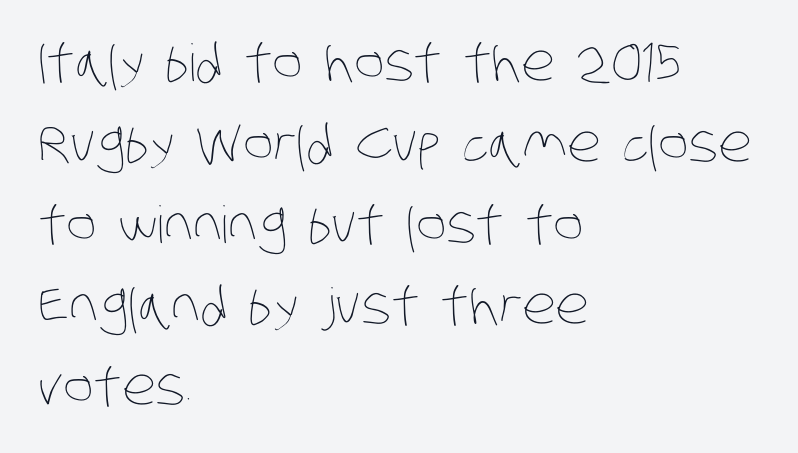
These lines sit exactly where default settings would place them. The line texture is even and compact thanks to regular tracking. Letters have the restrained weight of plain body copy at most. Beneath every word, the page is bare.
